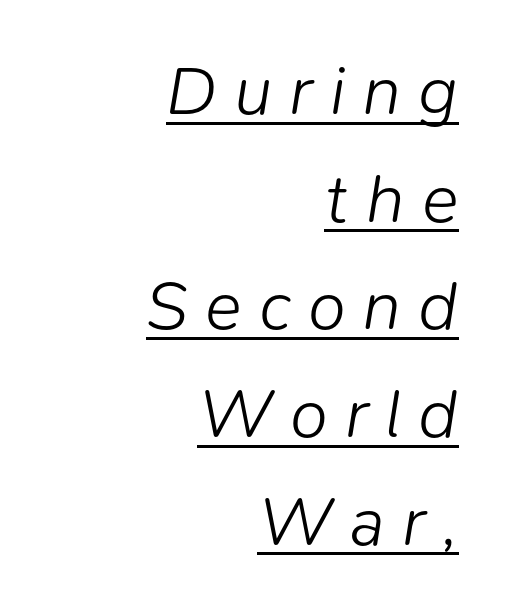
{"italic": "yes", "lean": "right", "slant_degrees": 9, "bold": "no", "weight": "light", "width": "normal", "stroke_contrast": "low", "x_height": "medium", "monospaced": "no", "underline": "yes", "align": "right", "line_spacing": "normal", "line_spacing_ratio": 1.56, "letter_spacing": "wide", "letter_spacing_em": 0.25, "glyph_px": 69}
